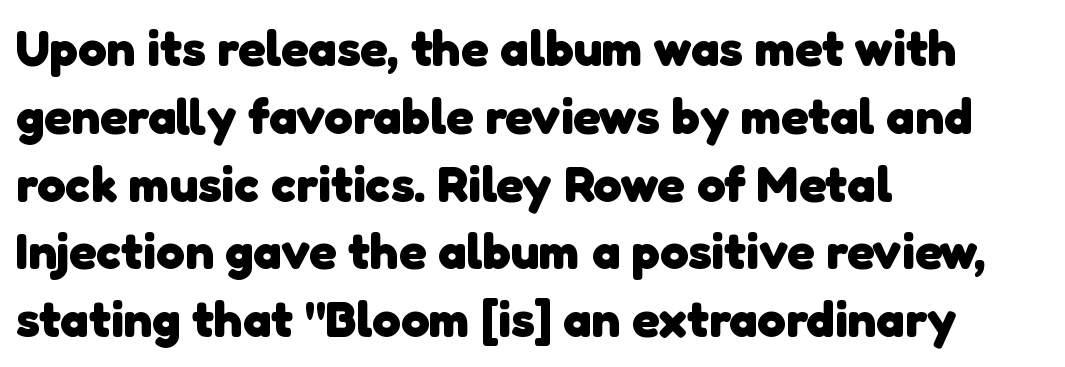
Varying glyph widths throughout — classic text-font behaviour. Font category for this specimen: sans-serif. Interline gaps are of average width in this sample. These lines stack with their left ends in a neat column. These words are printed bold, with thick strokes throughout. The space beneath each line is pristine and unruled.
